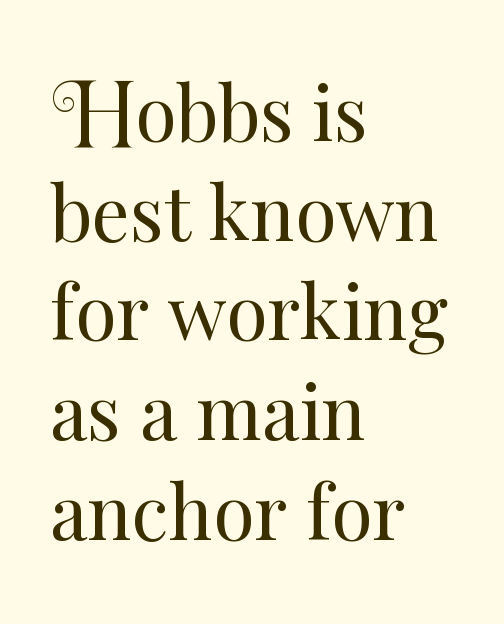
The image shows 75 px regular-weight type, upright; set left-aligned, normal line spacing (1.33x), normal letter spacing, not underlined; medium stroke contrast and a small x-height.
